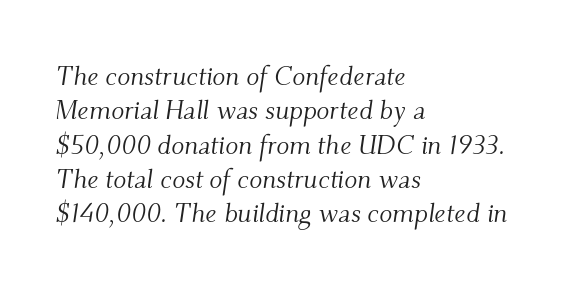
Beneath every word, the page is bare. Notice how the passage keeps a crisp vertical edge on the left only. Rows of type keep a routine distance in the vertical direction. The face looks like a standard text weight, possibly lighter. Observe the lean: these are italic letterforms.
